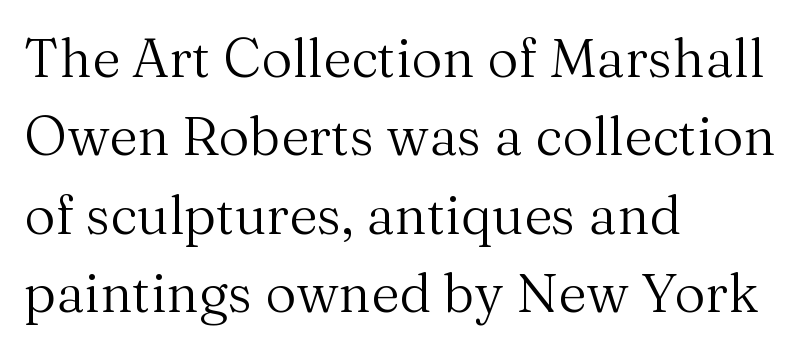
{"serif": "yes", "italic": "no", "bold": "no", "weight": "regular", "width": "normal", "stroke_contrast": "medium", "x_height": "medium", "monospaced": "no", "underline": "no", "align": "left", "line_spacing": "normal", "line_spacing_ratio": 1.45, "letter_spacing": "normal", "letter_spacing_em": 0.0, "glyph_px": 54}
